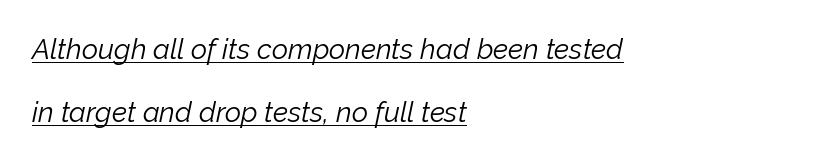
Q: Is the text bold? A: No.
Q: Is the text italic (slanted)? A: Yes, it leans right by about 12 degrees.
Q: Is the text underlined? A: Yes.
Q: How is the paragraph aligned? A: Left-aligned.
Q: Is the spacing between letters normal or unusually wide? A: Normal.
Q: Is the spacing between lines tight, normal or loose? A: Loose.
Q: Width (condensed, normal, or wide)? A: Normal.
Q: Stroke contrast? A: Low.
Q: x-height? A: Medium.
Q: Monospaced? A: No.
